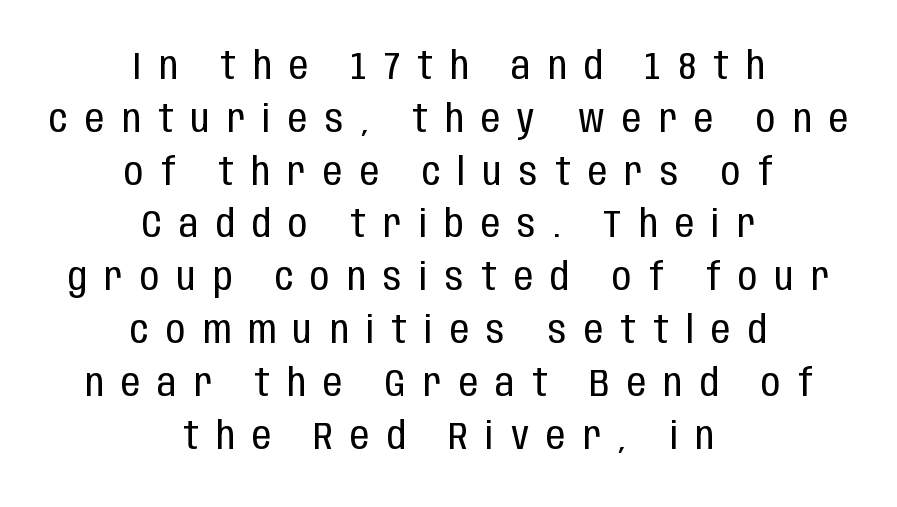
The image shows 38 px regular-weight, condensed sans-serif type, upright; set centered, normal line spacing (1.39x), unusually wide letter spacing (+0.46 em), not underlined; low stroke contrast and a large x-height.
